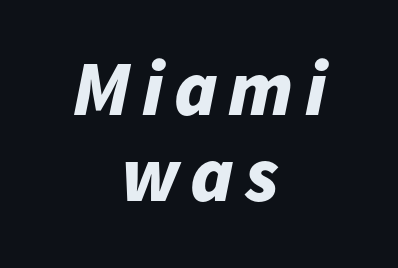
The image shows 78 px bold type, italic (leaning right); set centered, tight line spacing (1.1x), not underlined; low stroke contrast and a medium x-height.
